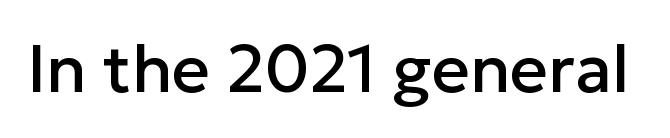
The image shows 66 px sans-serif type, upright; set normal letter spacing, not underlined; low stroke contrast and a medium x-height.
